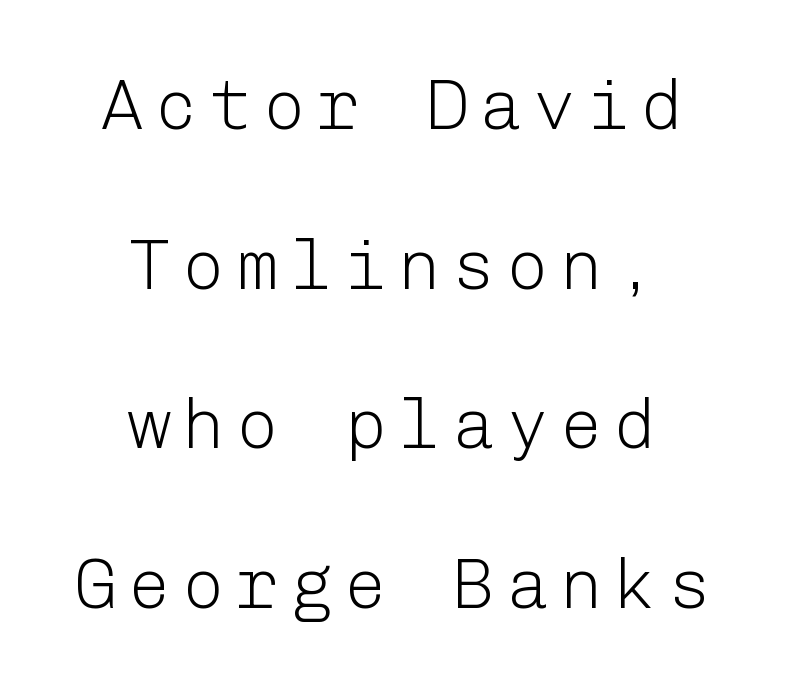
{"serif": "no", "italic": "no", "bold": "no", "weight": "light", "width": "normal", "stroke_contrast": "low", "x_height": "medium", "underline": "no", "align": "center", "line_spacing": "loose", "line_spacing_ratio": 2.25, "glyph_px": 71}
